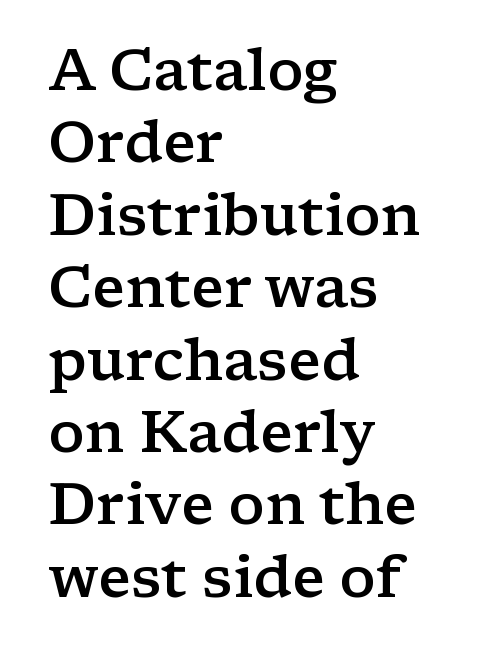
Underlining? Definitely not there. Does extra space separate the letters? No, they use regular spacing. Line beginnings align vertically; line endings do not. Rows of type keep a routine distance in the vertical direction. A typesetter would mark this as roman, not italic.
